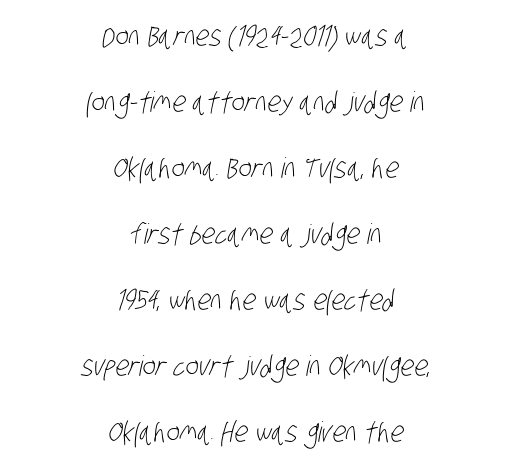
Q: Is the text bold? A: No.
Q: Is the typeface a serif or a sans-serif typeface? A: Sans-serif.
Q: Is the text underlined? A: No.
Q: How is the paragraph aligned? A: Centered.
Q: Is the spacing between letters normal or unusually wide? A: Normal.
Q: Is the spacing between lines tight, normal or loose? A: Loose.
Q: Width (condensed, normal, or wide)? A: Condensed.
Q: Stroke contrast? A: Low.
Q: x-height? A: Large.
Q: Monospaced? A: No.
